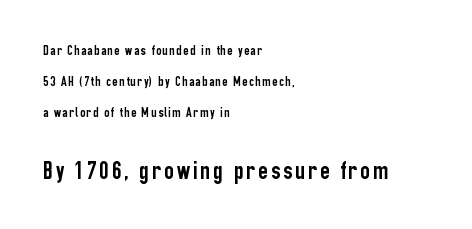
Q: Is the text italic (slanted)? A: No, it is upright.
Q: Is the text underlined? A: No.
Q: How is the paragraph aligned? A: Left-aligned.
Q: Is the spacing between lines tight, normal or loose? A: Loose.
Q: Which block of text is set in a larger size, the first (top) or the second (bottom)? A: The second (bottom) one.
